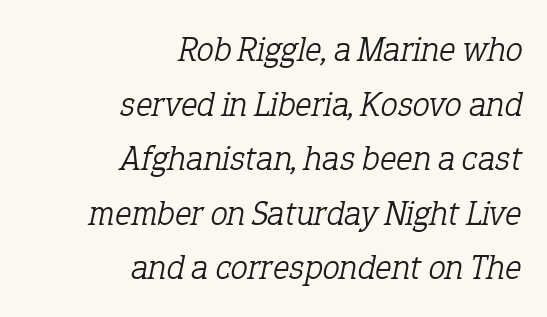
{"serif": "yes", "italic": "yes", "lean": "right", "slant_degrees": 12, "bold": "no", "weight": "light", "width": "normal", "stroke_contrast": "low", "x_height": "medium", "monospaced": "no", "underline": "no", "align": "right", "line_spacing": "normal", "line_spacing_ratio": 1.56, "letter_spacing": "normal", "letter_spacing_em": 0.0, "glyph_px": 35}
